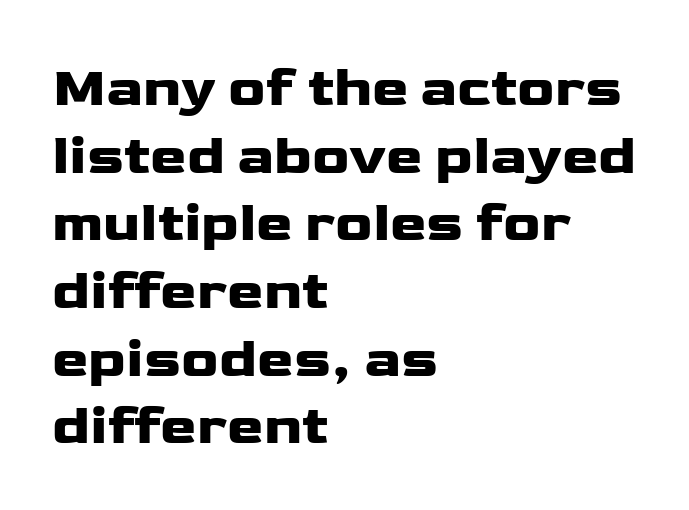
{"serif": "no", "italic": "no", "width": "wide", "stroke_contrast": "low", "x_height": "medium", "monospaced": "no", "underline": "no", "align": "left", "line_spacing_ratio": 1.23, "letter_spacing": "normal", "letter_spacing_em": 0.0, "glyph_px": 55}
